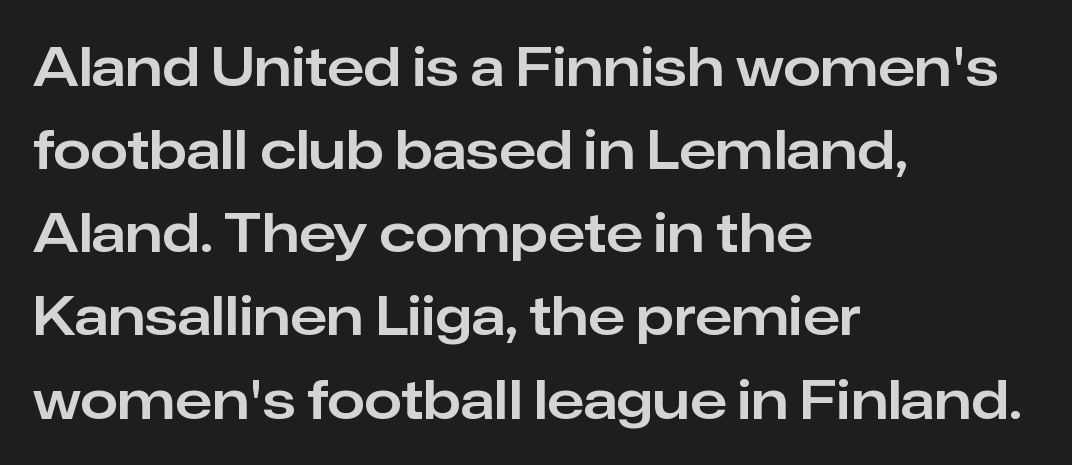
The image shows 54 px sans-serif type, upright; set left-aligned, normal line spacing (1.54x), normal letter spacing, not underlined; low stroke contrast and a medium x-height.
